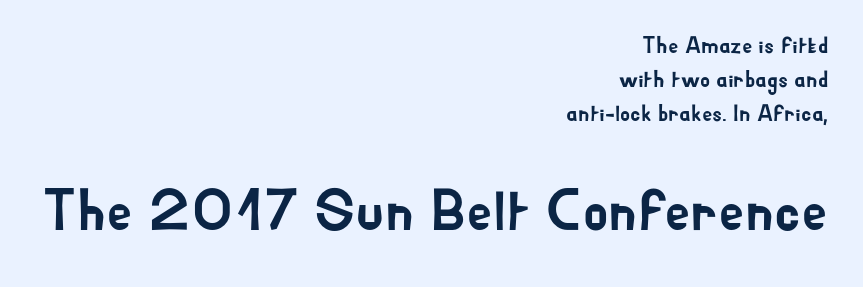
The space directly below the letters is spotless. The face used here is a sans, in the tradition of grotesques and geometrics. These lines are rendered in a variable-pitch font. The lower block of text is set noticeably larger than the block above it.
